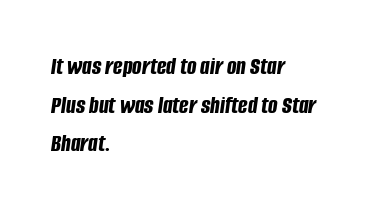
{"italic": "yes", "lean": "right", "slant_degrees": 8, "bold": "yes", "underline": "no", "align": "left", "line_spacing": "normal", "line_spacing_ratio": 1.55, "letter_spacing": "normal", "letter_spacing_em": 0.0, "glyph_px": 25}
